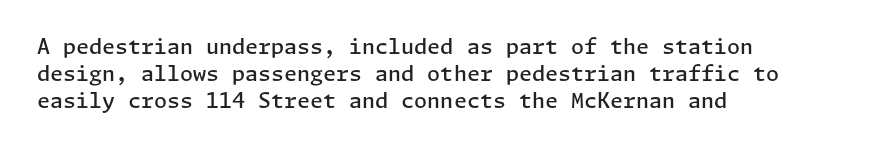
Posture: upright roman. Glance below the letters and you will spot only blank space. Its strokes are somewhat broadened, the hallmark of semibold type. Typeset ragged right — the left edge is the straight one.
